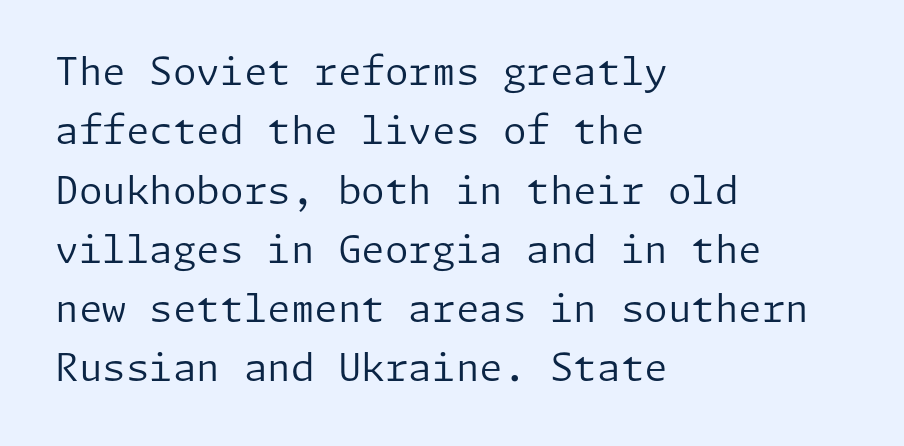
Stems and bowls with no extra thickness — not bold. The line texture is even and compact thanks to regular tracking. Plain, unruled lines of type. Regular leading. Check where the strokes stop: nothing finishes them off — pure sans.
